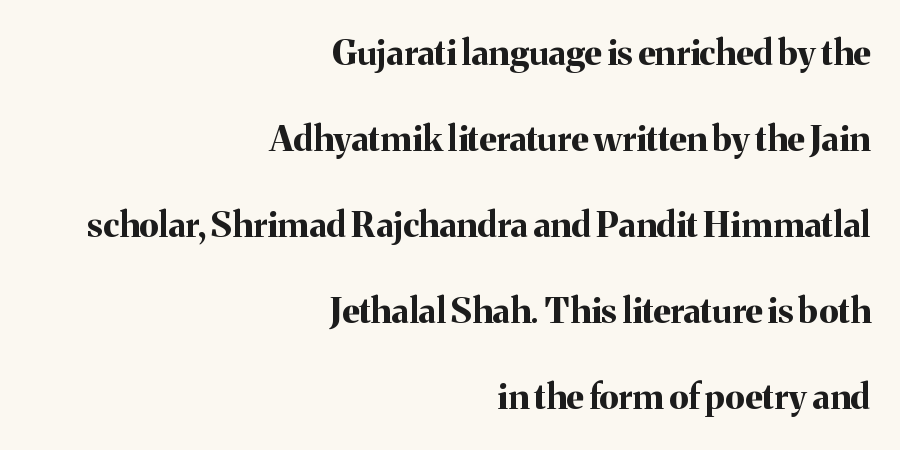
Weight: bold. Looks like regular typesetting: each glyph gets only the width it needs. Only glyphs here, with clear space below each row. Spacing between characters is what you'd get straight out of the box.
